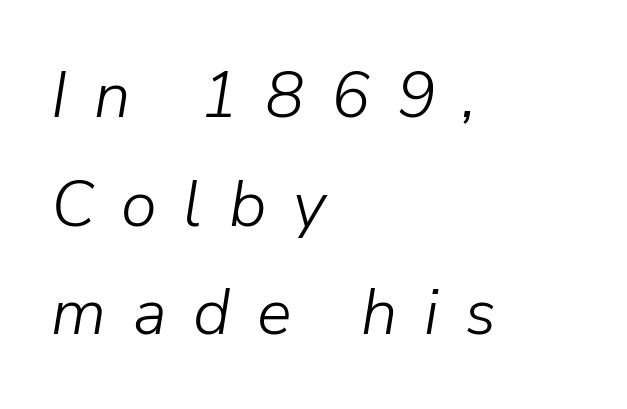
Q: Is the text bold? A: No.
Q: Is the text italic (slanted)? A: Yes, it leans right by about 9 degrees.
Q: Is the text underlined? A: No.
Q: How is the paragraph aligned? A: Left-aligned.
Q: Is the spacing between letters normal or unusually wide? A: Unusually wide.
Q: Is the spacing between lines tight, normal or loose? A: Normal.
Q: Width (condensed, normal, or wide)? A: Normal.
Q: Stroke contrast? A: Low.
Q: x-height? A: Medium.
Q: Monospaced? A: No.
